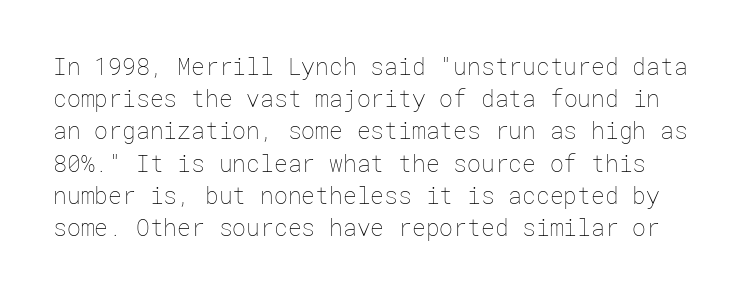
{"italic": "no", "bold": "no", "underline": "no", "line_spacing": "normal", "line_spacing_ratio": 1.4, "letter_spacing": "normal", "letter_spacing_em": 0.0, "glyph_px": 23}
